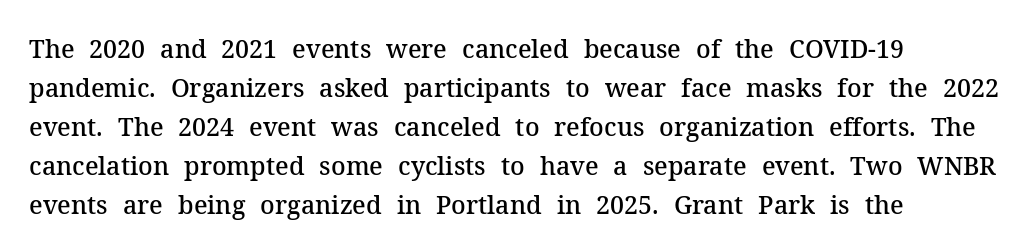
The image shows 25 px text type, upright; set left-aligned, normal line spacing (1.56x), normal letter spacing, not underlined.
